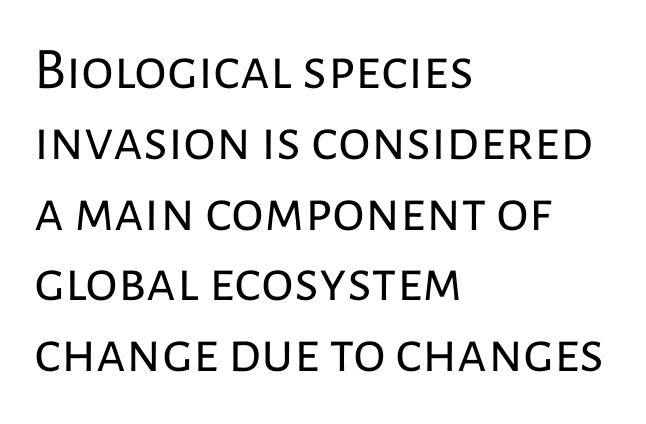
To sum up the face: it is a sans, with no serifs. The passage shown is not underscored anywhere. Students, note that the glyphs here touch the page at normal intervals. No heavy texture on the line: the type isn't bold.
